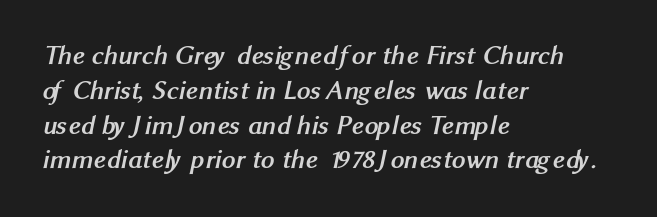
The image shows 27 px bold type; set left-aligned, normal line spacing (1.29x), normal letter spacing, not underlined.
